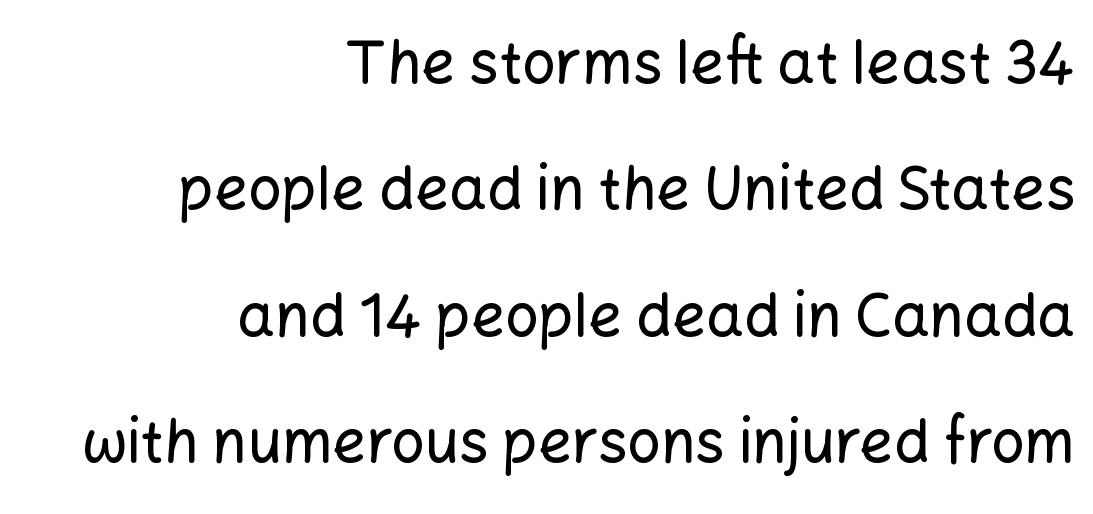
The image shows 59 px sans-serif type, upright; set right-aligned, loose line spacing (2.14x), normal letter spacing, not underlined; low stroke contrast and a medium x-height.
